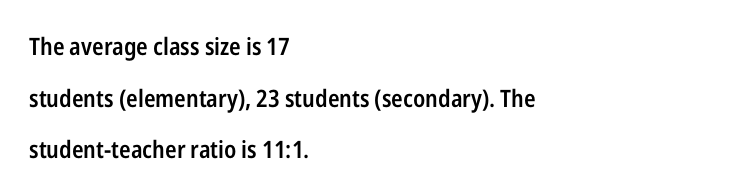
Q: Is the text bold? A: Semi-bold.
Q: Is the text italic (slanted)? A: No, it is upright.
Q: Is the text underlined? A: No.
Q: How is the paragraph aligned? A: Left-aligned.
Q: Is the spacing between letters normal or unusually wide? A: Normal.
Q: Is the spacing between lines tight, normal or loose? A: Loose.
